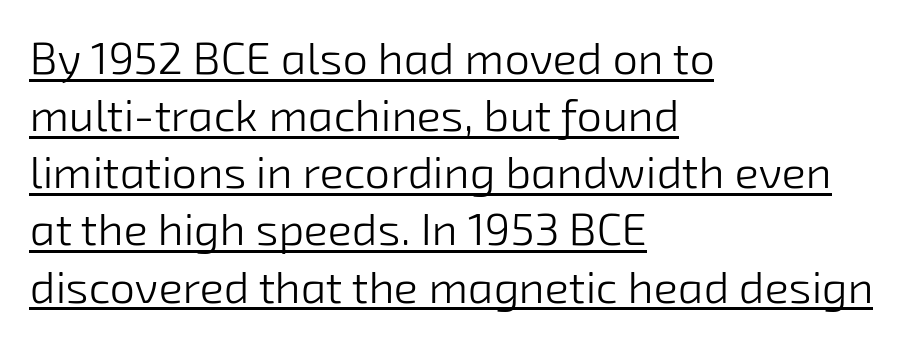
Q: Is the text bold? A: No.
Q: Is the typeface a serif or a sans-serif typeface? A: Sans-serif.
Q: Is the text underlined? A: Yes.
Q: How is the paragraph aligned? A: Left-aligned.
Q: Is the spacing between letters normal or unusually wide? A: Normal.
Q: Is the spacing between lines tight, normal or loose? A: Normal.
Q: Width (condensed, normal, or wide)? A: Normal.
Q: Stroke contrast? A: Low.
Q: x-height? A: Medium.
Q: Monospaced? A: No.
